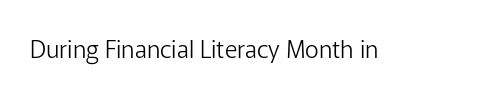
The image shows 24 px text type, upright; set normal letter spacing, not underlined.
